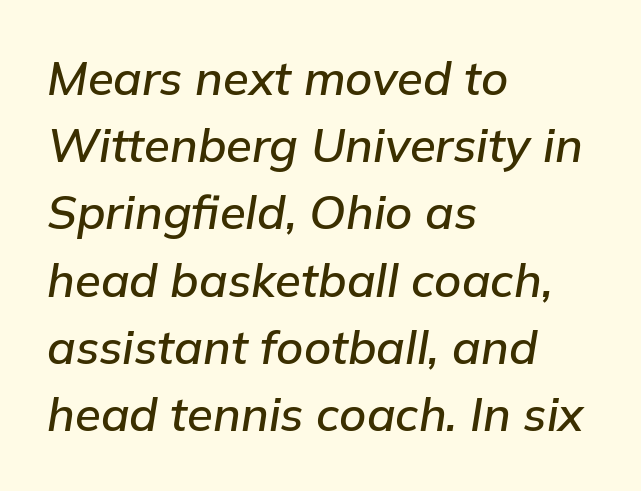
{"italic": "yes", "lean": "right", "slant_degrees": 9, "width": "normal", "stroke_contrast": "low", "x_height": "medium", "monospaced": "no", "underline": "no", "align": "left", "line_spacing": "normal", "line_spacing_ratio": 1.43, "letter_spacing": "normal", "letter_spacing_em": 0.0, "glyph_px": 47}
